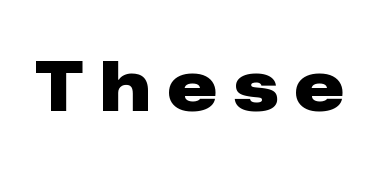
{"serif": "no", "italic": "no", "bold": "yes", "weight": "heavy", "width": "normal", "stroke_contrast": "low", "x_height": "medium", "monospaced": "no", "underline": "no", "letter_spacing": "wide", "letter_spacing_em": 0.26, "glyph_px": 69}
